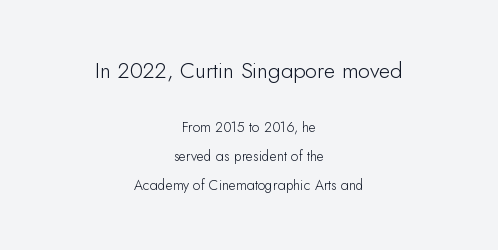
A clean baseline with only descenders dipping below it. Words appear dense and cohesive because spacing is normal. Each line is balanced around a shared central axis. A typesetter would call this leading open, well beyond the default.
